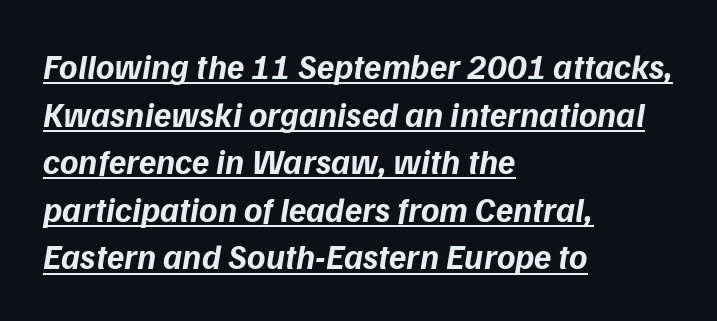
Q: Is the text bold? A: Yes.
Q: Is the typeface a serif or a sans-serif typeface? A: Sans-serif.
Q: Is the text underlined? A: Yes.
Q: How is the paragraph aligned? A: Left-aligned.
Q: Is the spacing between letters normal or unusually wide? A: Normal.
Q: Is the spacing between lines tight, normal or loose? A: Normal.
Q: Width (condensed, normal, or wide)? A: Normal.
Q: Stroke contrast? A: Low.
Q: x-height? A: Medium.
Q: Monospaced? A: No.
